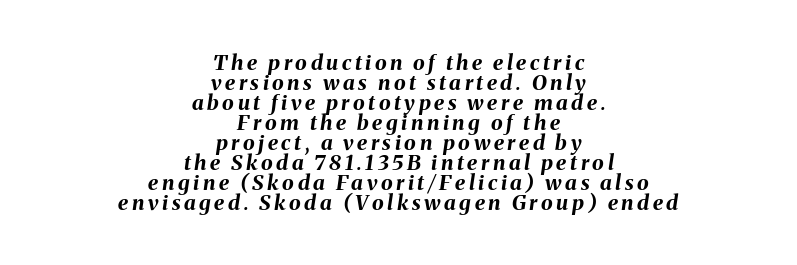
Q: Is the text bold? A: Yes.
Q: Is the text italic (slanted)? A: Yes, it leans right by about 8 degrees.
Q: Is the text underlined? A: No.
Q: How is the paragraph aligned? A: Centered.
Q: Is the spacing between lines tight, normal or loose? A: Tight.
